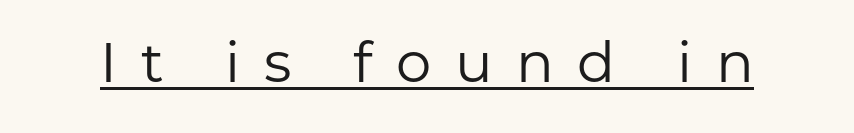
{"serif": "no", "italic": "no", "bold": "no", "weight": "regular", "width": "normal", "stroke_contrast": "low", "x_height": "medium", "monospaced": "no", "underline": "yes", "letter_spacing": "wide", "letter_spacing_em": 0.42, "glyph_px": 56}
